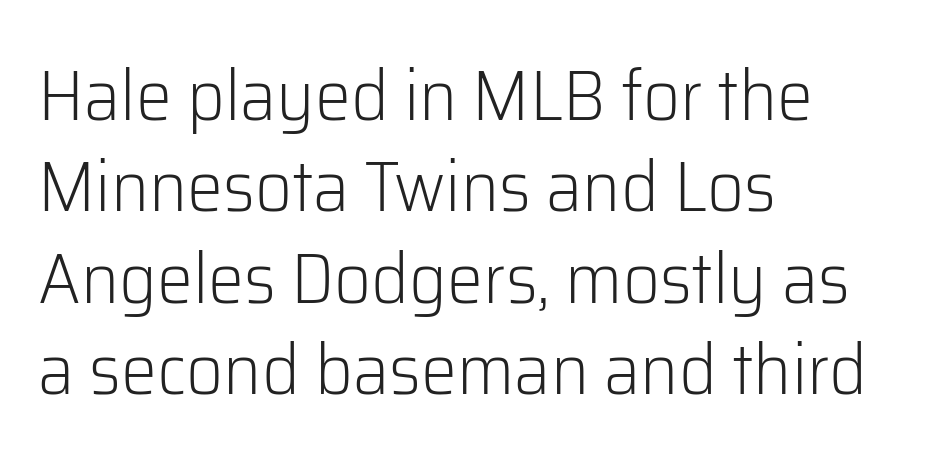
Observe the ordinary spacing: letters are neighbours, not strangers. Style check: upright. A bare baseline throughout the passage. Short and long lines alike share a common starting point at left.
